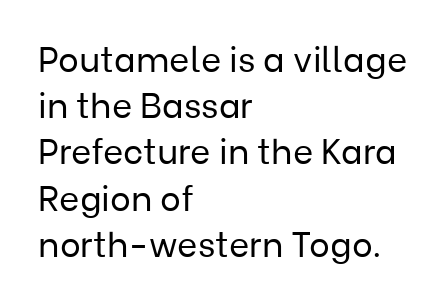
{"serif": "no", "italic": "no", "bold": "no", "weight": "regular", "width": "normal", "stroke_contrast": "low", "x_height": "medium", "monospaced": "no", "underline": "no", "align": "left", "line_spacing": "normal", "line_spacing_ratio": 1.32, "letter_spacing": "normal", "letter_spacing_em": 0.0, "glyph_px": 35}
